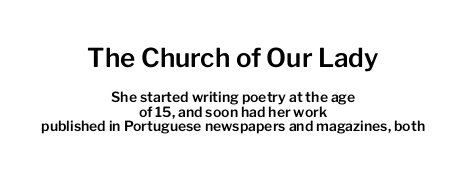
Q: Is the text italic (slanted)? A: No, it is upright.
Q: Is the text underlined? A: No.
Q: How is the paragraph aligned? A: Centered.
Q: Is the spacing between letters normal or unusually wide? A: Normal.
Q: Is the spacing between lines tight, normal or loose? A: Tight.
Q: Which block of text is set in a larger size, the first (top) or the second (bottom)? A: The first (top) one.
